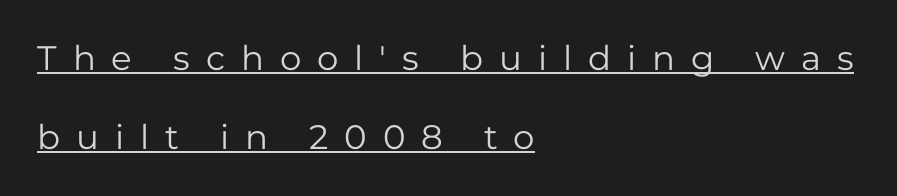
Check where the strokes stop: nothing finishes them off — pure sans. The face used here is proportionally spaced, like ordinary book or web type. Observe the wide spacing: letters keep a clear distance from each other. The rendering uses the underline text-decoration.
